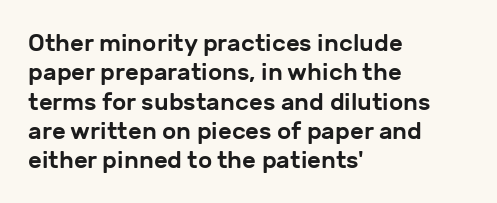
The image shows 24 px text type, upright; set left-aligned, line spacing 1.22x, normal letter spacing, not underlined.
